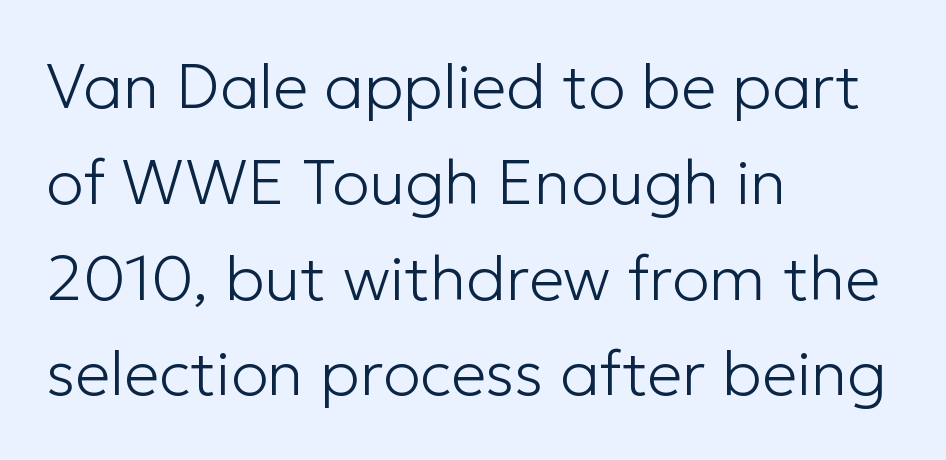
Do the characters align in a grid? No, the font is proportional. Nobody touched the tracking dial on this one. Check the space under the baseline: it is left empty. The passage shown is not bold in any degree. These lines are set flush left with a ragged right edge. In terms of leading, this rendering sits right in the middle.
